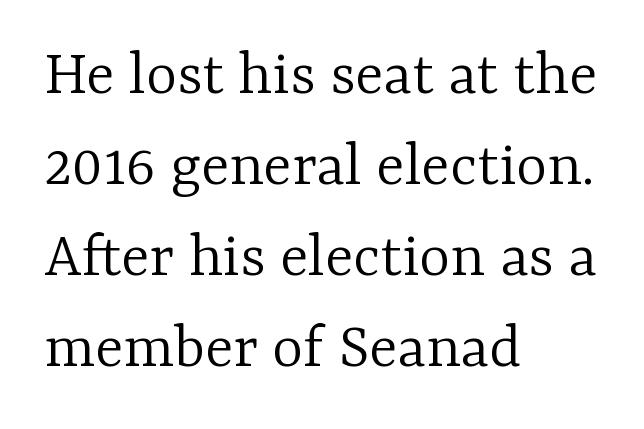
Q: Is the text bold? A: No.
Q: Is the text italic (slanted)? A: No, it is upright.
Q: Is the typeface a serif or a sans-serif typeface? A: Serif.
Q: Is the text underlined? A: No.
Q: How is the paragraph aligned? A: Left-aligned.
Q: Is the spacing between letters normal or unusually wide? A: Normal.
Q: Is the spacing between lines tight, normal or loose? A: Normal.
Q: Width (condensed, normal, or wide)? A: Normal.
Q: Stroke contrast? A: Low.
Q: x-height? A: Medium.
Q: Monospaced? A: No.
